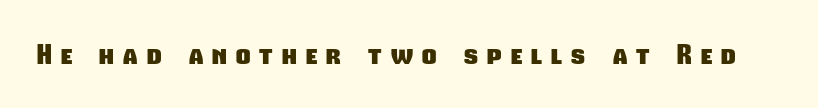
The image shows 28 px heavy, condensed sans-serif type; set unusually wide letter spacing (+0.33 em), not underlined; low stroke contrast and a medium x-height.
